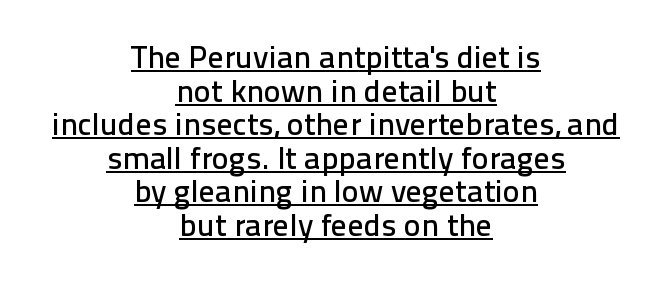
The specimen reads as upright at a glance. Think of a printed novel: that variable character pitch is what you see here. Is the letter spacing exaggerated? No — it looks like the ordinary default. This sample is center-justified, so both line endings float freely. How would I describe the line gaps? Narrow and economical.
